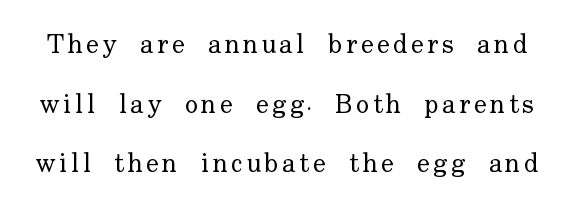
Airy leading. Quick note: underline off. The specimen reads as upright at a glance. Stem width sits at or under what a default text font uses.
